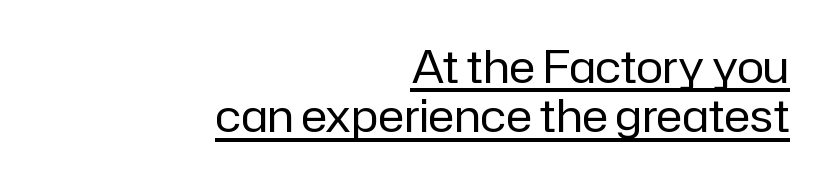
The image shows 45 px regular-weight sans-serif type, upright; set right-aligned, tight line spacing (1.1x), normal letter spacing, underlined; low stroke contrast and a medium x-height.
